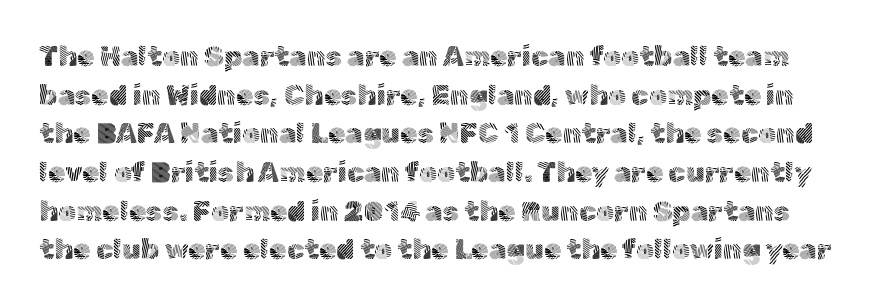
{"serif": "no", "italic": "no", "bold": "no", "weight": "light", "width": "normal", "x_height": "medium", "monospaced": "no", "underline": "no", "line_spacing": "normal", "line_spacing_ratio": 1.38, "letter_spacing": "normal", "letter_spacing_em": 0.0, "glyph_px": 28}
